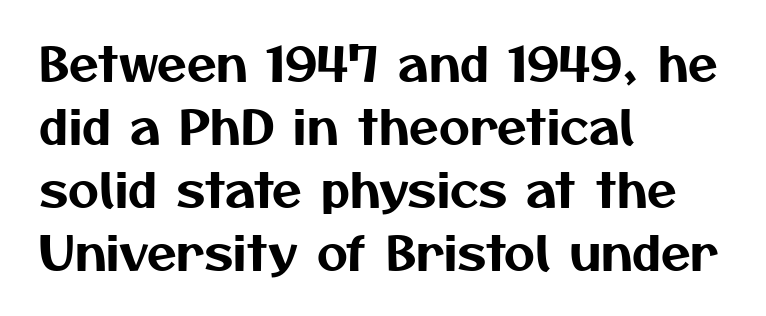
{"serif": "no", "width": "normal", "stroke_contrast": "medium", "x_height": "medium", "monospaced": "no", "underline": "no", "align": "left", "line_spacing": "normal", "line_spacing_ratio": 1.31, "letter_spacing": "normal", "letter_spacing_em": 0.0, "glyph_px": 48}
